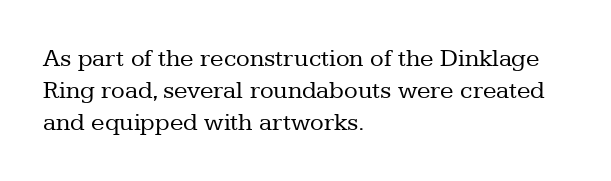
{"italic": "no", "bold": "no", "underline": "no", "align": "left", "line_spacing": "normal", "line_spacing_ratio": 1.28, "letter_spacing": "normal", "letter_spacing_em": 0.0, "glyph_px": 25}
